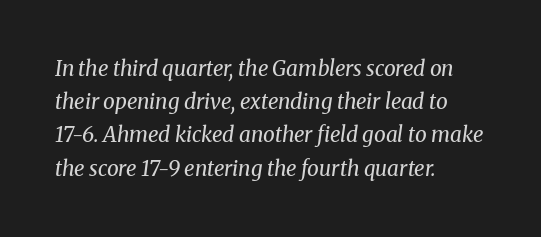
The image shows 21 px text type, italic (leaning right); set left-aligned, normal line spacing (1.58x), normal letter spacing, not underlined.
